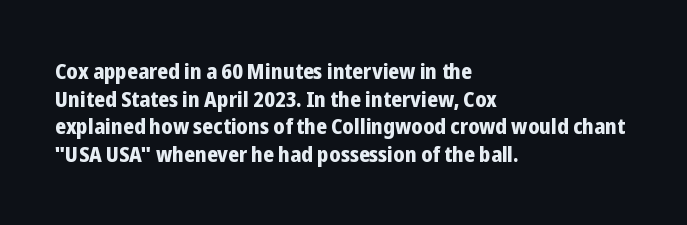
The image shows 22 px bold type, upright; set left-aligned, normal line spacing (1.26x), normal letter spacing, not underlined.
